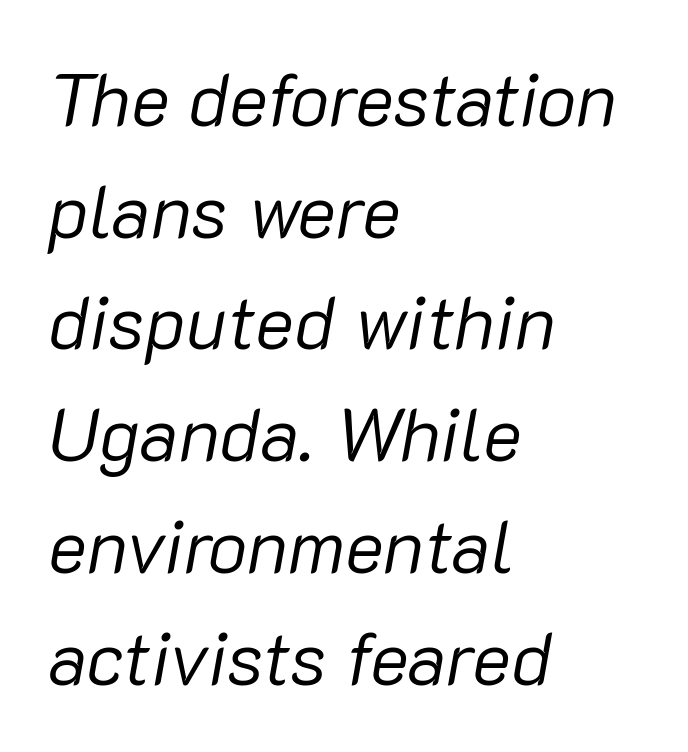
Q: Is the text bold? A: No.
Q: Is the text italic (slanted)? A: Yes, it leans right by about 10 degrees.
Q: Is the text underlined? A: No.
Q: How is the paragraph aligned? A: Left-aligned.
Q: Is the spacing between letters normal or unusually wide? A: Normal.
Q: Is the spacing between lines tight, normal or loose? A: Normal.
Q: Width (condensed, normal, or wide)? A: Normal.
Q: Stroke contrast? A: Low.
Q: x-height? A: Medium.
Q: Monospaced? A: No.
